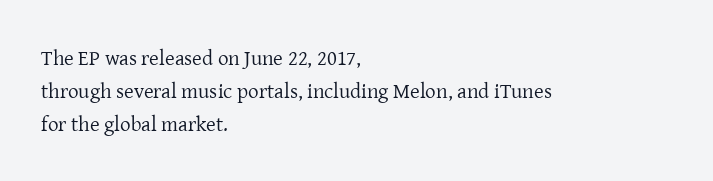
The face looks like a standard text weight, possibly lighter. Short and long lines alike share a common starting point at left. Vertically, the passage feels balanced, rows spaced as you'd expect. A bare baseline throughout the passage. Here the glyphs are tracked normally, forming tight word shapes.
